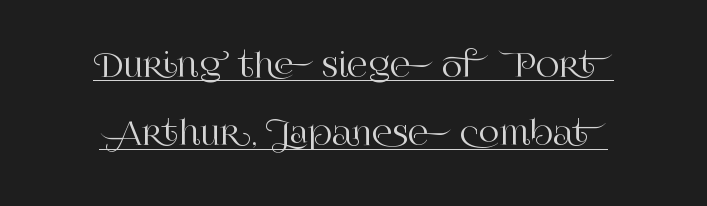
Q: Is the text italic (slanted)? A: No, it is upright.
Q: Is the typeface a serif or a sans-serif typeface? A: Serif.
Q: Is the text underlined? A: Yes.
Q: Is the spacing between letters normal or unusually wide? A: Normal.
Q: Is the spacing between lines tight, normal or loose? A: Loose.
Q: Width (condensed, normal, or wide)? A: Normal.
Q: Stroke contrast? A: High.
Q: x-height? A: Large.
Q: Monospaced? A: No.
